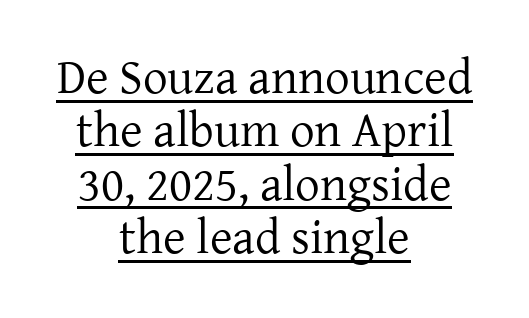
{"serif": "yes", "italic": "no", "bold": "no", "weight": "regular", "width": "normal", "stroke_contrast": "low", "x_height": "medium", "monospaced": "no", "underline": "yes", "align": "center", "line_spacing": "tight", "line_spacing_ratio": 1.09, "letter_spacing": "normal", "letter_spacing_em": 0.0, "glyph_px": 49}
